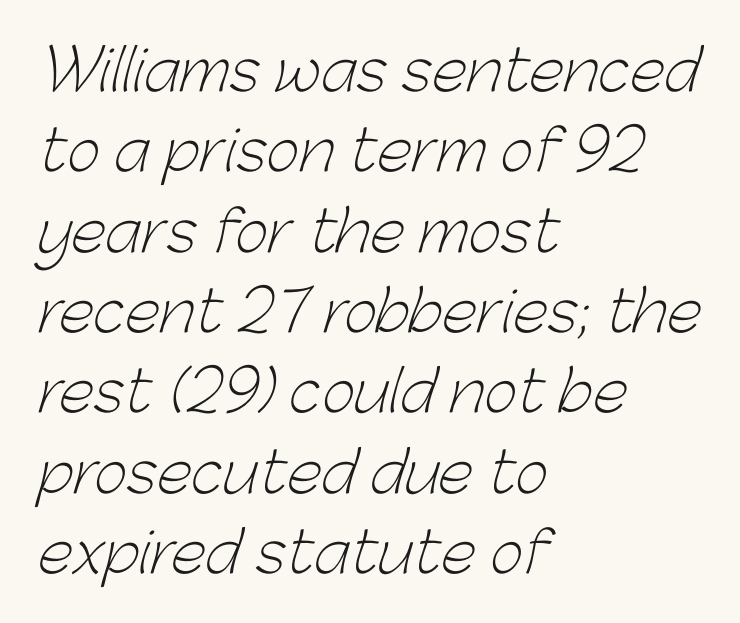
The image shows 57 px light sans-serif type; set left-aligned, normal line spacing (1.41x), normal letter spacing, not underlined; low stroke contrast and a medium x-height.
